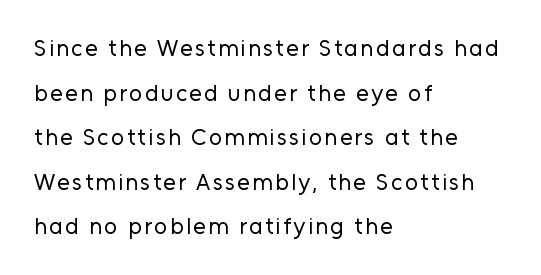
Leading: increased. The typesetting does not lean heavy: it is not bold. The glyphs are unaccompanied by any horizontal stroke below them. Do the letters lean? They stand straight. Typeset ragged right — the left edge is the straight one.
